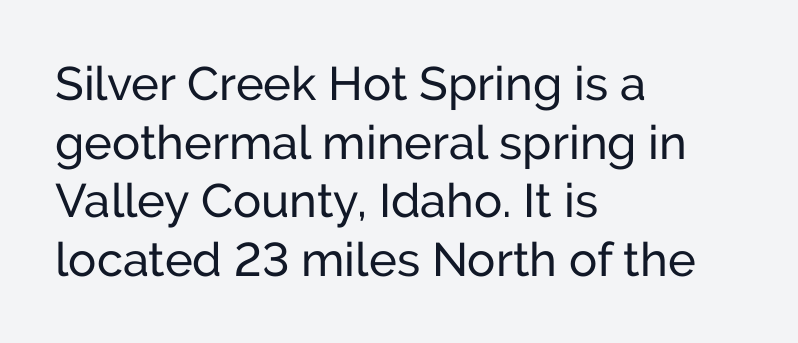
{"serif": "no", "italic": "no", "bold": "no", "weight": "regular", "width": "normal", "stroke_contrast": "low", "x_height": "medium", "monospaced": "no", "underline": "no", "align": "left", "line_spacing": "normal", "line_spacing_ratio": 1.25, "letter_spacing": "normal", "letter_spacing_em": 0.0, "glyph_px": 47}
